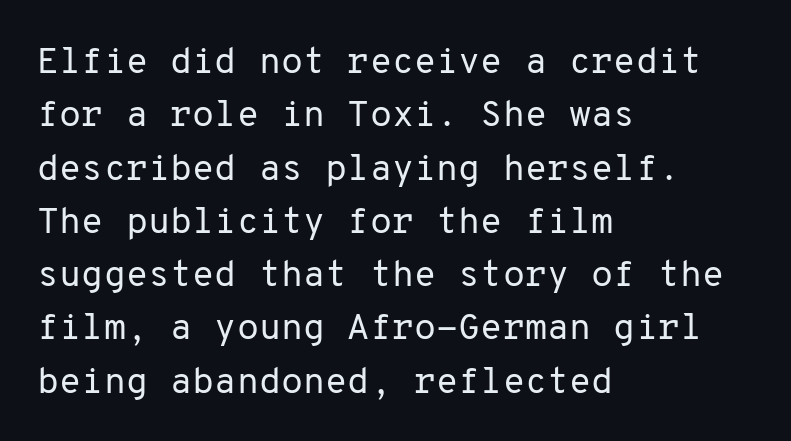
The image shows 36 px regular-weight sans-serif type, upright, monospaced; set left-aligned, normal line spacing (1.48x), normal letter spacing, not underlined; low stroke contrast and a medium x-height.
